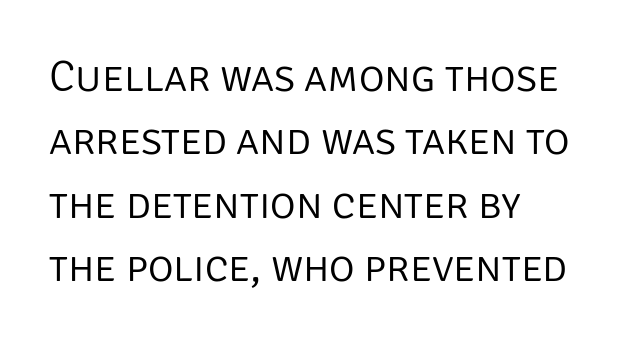
The image shows 44 px light sans-serif type, upright; set left-aligned, normal line spacing (1.44x), normal letter spacing, not underlined; low stroke contrast and a large x-height.
